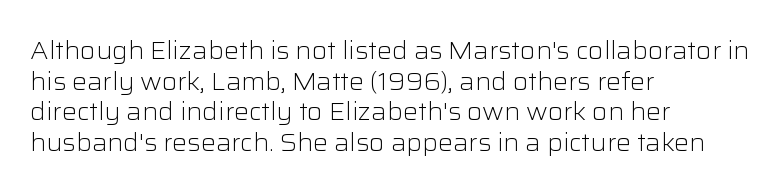
The image shows 25 px text type, upright; set left-aligned, line spacing 1.23x, normal letter spacing, not underlined.
